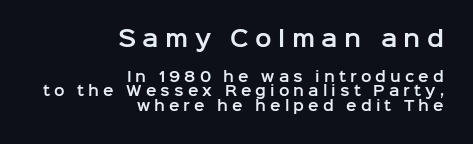
Q: Is the text italic (slanted)? A: No, it is upright.
Q: Is the text underlined? A: No.
Q: How is the paragraph aligned? A: Right-aligned.
Q: Is the spacing between letters normal or unusually wide? A: Unusually wide.
Q: Is the spacing between lines tight, normal or loose? A: Tight.
Q: Which block of text is set in a larger size, the first (top) or the second (bottom)? A: The first (top) one.
